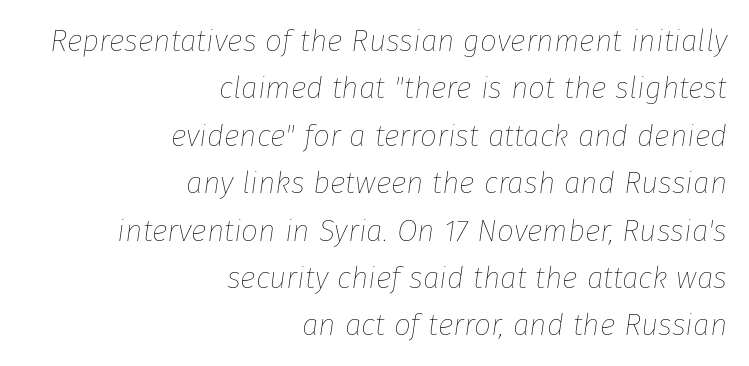
{"italic": "yes", "lean": "right", "slant_degrees": 8, "bold": "no", "weight": "thin", "width": "normal", "stroke_contrast": "low", "x_height": "medium", "monospaced": "no", "underline": "no", "align": "right", "line_spacing": "normal", "line_spacing_ratio": 1.58, "letter_spacing": "normal", "letter_spacing_em": 0.0, "glyph_px": 30}
